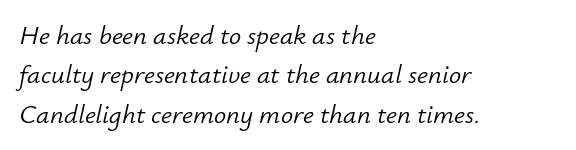
Just letters on the line, the space beneath them empty. The letterforms sit shoulder to shoulder at normal distance. The strokes are not fattened; the text isn't bold. Which margin do the lines hug? The left one — the right edge is uneven. The specimen reads as italic at a glance.
